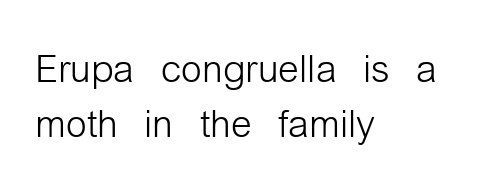
Q: Is the text bold? A: No.
Q: Is the text italic (slanted)? A: No, it is upright.
Q: Is the typeface a serif or a sans-serif typeface? A: Sans-serif.
Q: Is the text underlined? A: No.
Q: How is the paragraph aligned? A: Left-aligned.
Q: Is the spacing between letters normal or unusually wide? A: Normal.
Q: Is the spacing between lines tight, normal or loose? A: Tight.
Q: Width (condensed, normal, or wide)? A: Condensed.
Q: Stroke contrast? A: Low.
Q: x-height? A: Medium.
Q: Monospaced? A: No.
